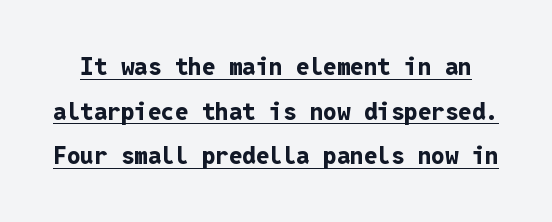
Q: Is the text bold? A: Yes.
Q: Is the text italic (slanted)? A: No, it is upright.
Q: Is the text underlined? A: Yes.
Q: Is the spacing between letters normal or unusually wide? A: Normal.
